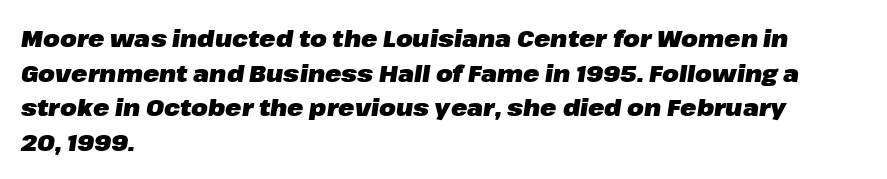
What stands out about the letter spacing? Nothing — it is the standard amount. Any mark beneath the type? The region is blank. In terms of weight, the rendering is a true, heavy bold. These lines stack with their left ends in a neat column.
